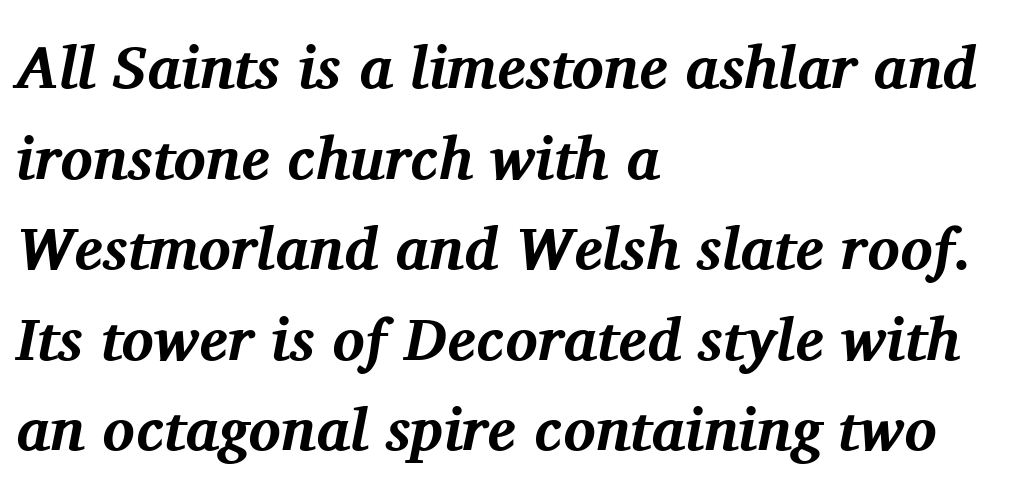
Q: Is the text bold? A: Yes.
Q: Is the text italic (slanted)? A: Yes, it leans right by about 11 degrees.
Q: Is the typeface a serif or a sans-serif typeface? A: Serif.
Q: Is the text underlined? A: No.
Q: How is the paragraph aligned? A: Left-aligned.
Q: Is the spacing between letters normal or unusually wide? A: Normal.
Q: Is the spacing between lines tight, normal or loose? A: Normal.
Q: Width (condensed, normal, or wide)? A: Normal.
Q: Stroke contrast? A: Medium.
Q: x-height? A: Medium.
Q: Monospaced? A: No.
